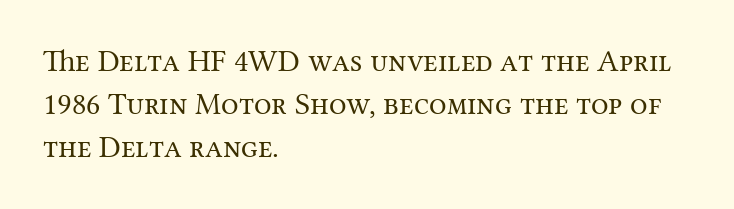
On a weight scale, this lands at 450 or below. The passage shown is not underscored anywhere. This sample uses a serif face. The face used here is proportionally spaced, like ordinary book or web type.
